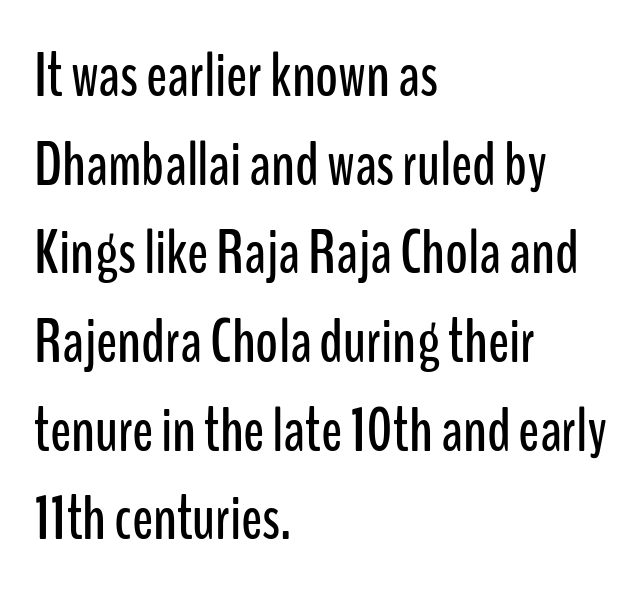
The image shows 62 px condensed sans-serif type, upright; set left-aligned, normal line spacing (1.43x), normal letter spacing, not underlined; low stroke contrast and a medium x-height.
